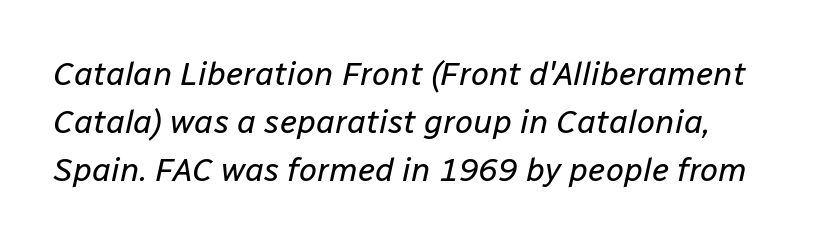
Q: Is the text bold? A: No.
Q: Is the text italic (slanted)? A: Yes, it leans right by about 12 degrees.
Q: Is the text underlined? A: No.
Q: Is the spacing between letters normal or unusually wide? A: Normal.
Q: Is the spacing between lines tight, normal or loose? A: Normal.
Q: Width (condensed, normal, or wide)? A: Normal.
Q: Stroke contrast? A: Low.
Q: x-height? A: Medium.
Q: Monospaced? A: No.
